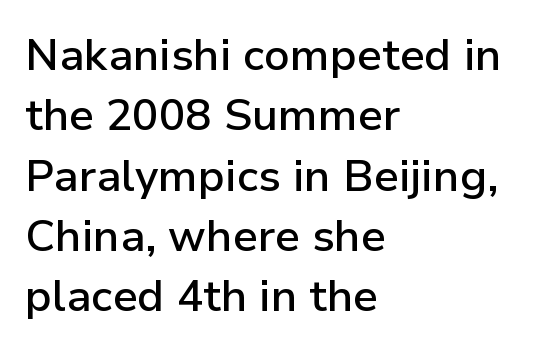
The image shows 44 px semibold sans-serif type, upright; set left-aligned, normal line spacing (1.37x), normal letter spacing, not underlined; low stroke contrast and a medium x-height.
